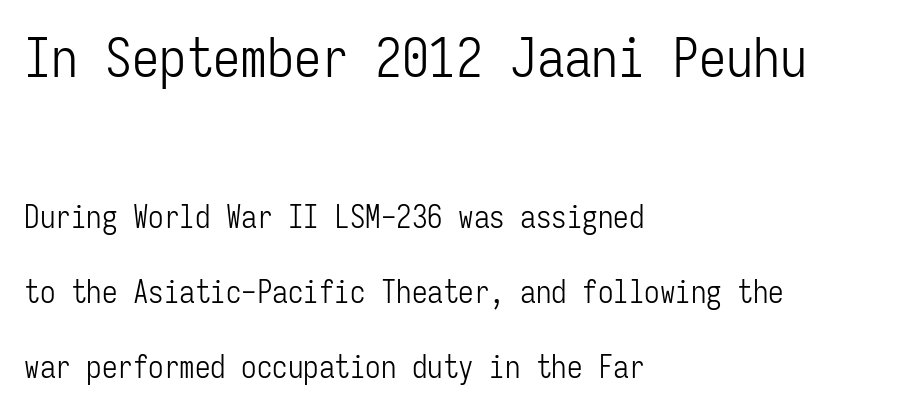
Q: Is the text bold? A: No.
Q: Is the text italic (slanted)? A: No, it is upright.
Q: Is the typeface a serif or a sans-serif typeface? A: Sans-serif.
Q: Is the text underlined? A: No.
Q: How is the paragraph aligned? A: Left-aligned.
Q: Is the spacing between letters normal or unusually wide? A: Normal.
Q: Is the spacing between lines tight, normal or loose? A: Loose.
Q: Which block of text is set in a larger size, the first (top) or the second (bottom)? A: The first (top) one.
Q: Width (condensed, normal, or wide)? A: Condensed.
Q: Stroke contrast? A: Low.
Q: x-height? A: Medium.
Q: Monospaced? A: Yes.
